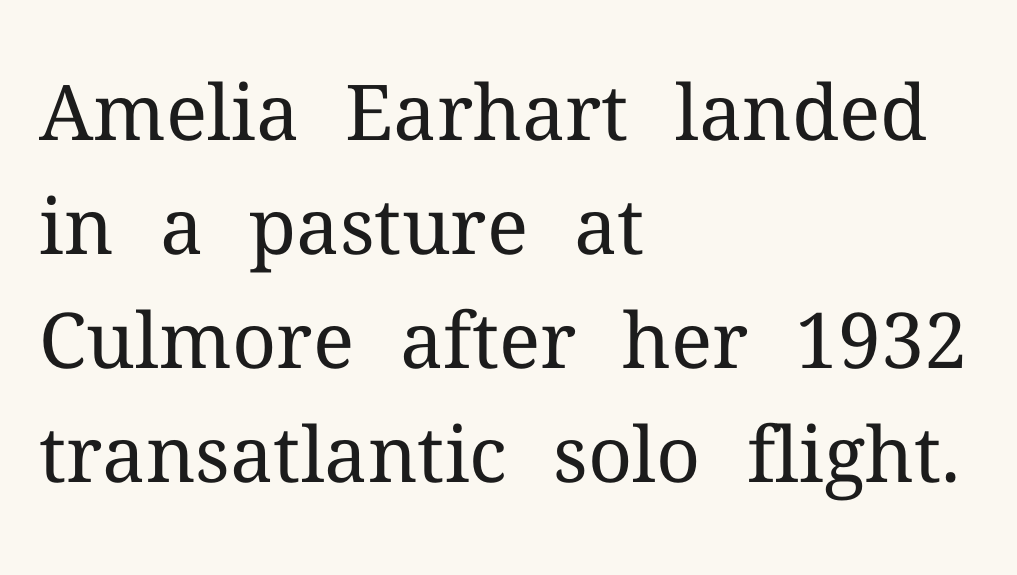
The image shows 77 px regular-weight serif type, upright; set left-aligned, normal line spacing (1.48x), normal letter spacing, not underlined; medium stroke contrast and a medium x-height.
